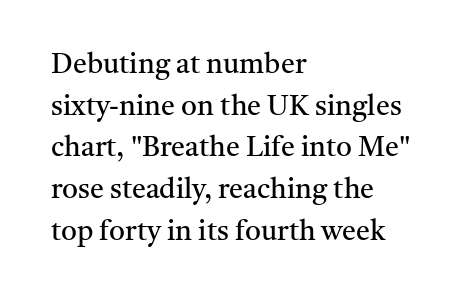
Leftover space on each line is placed entirely after the last word. The vertical gap from one line to the next is medium. Rule under the text: the space is simply empty. A serif font was chosen for this passage.
